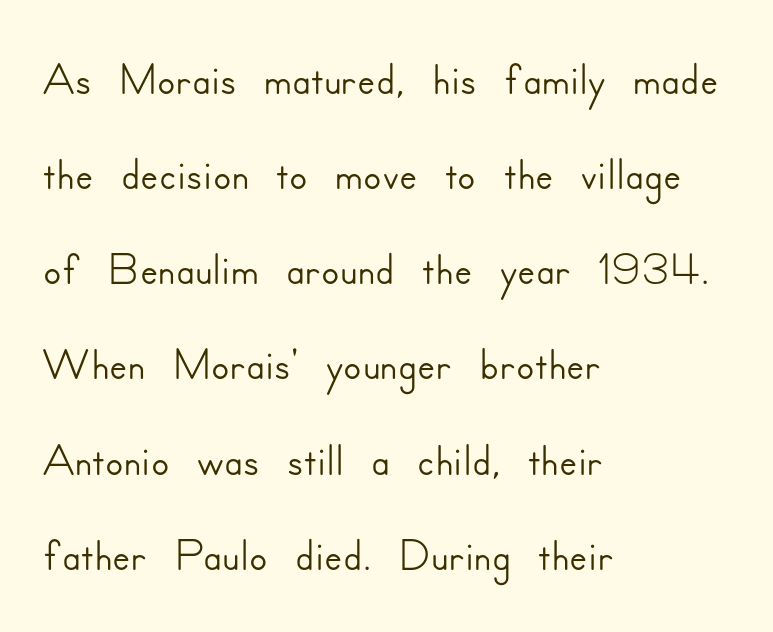
Check under the words: just untouched page. The passage is arranged the way most books set body copy — flush left. Short note: letters normally spaced. Character widths vary here, with narrow letters taking less room than wide ones.
